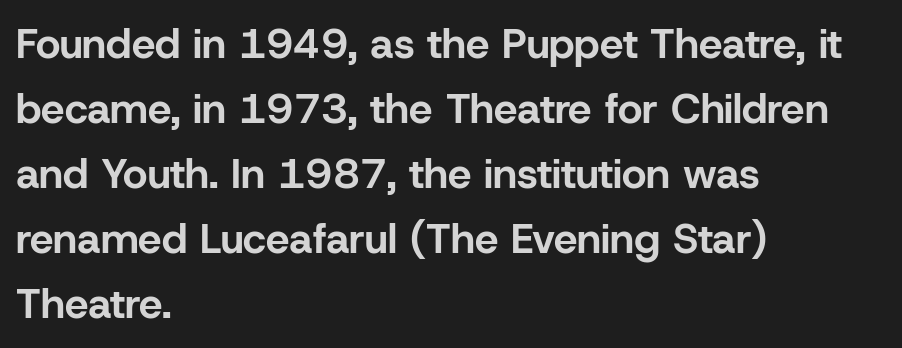
The image shows 42 px bold sans-serif type, upright; set left-aligned, normal line spacing (1.55x), normal letter spacing, not underlined; low stroke contrast and a medium x-height.
